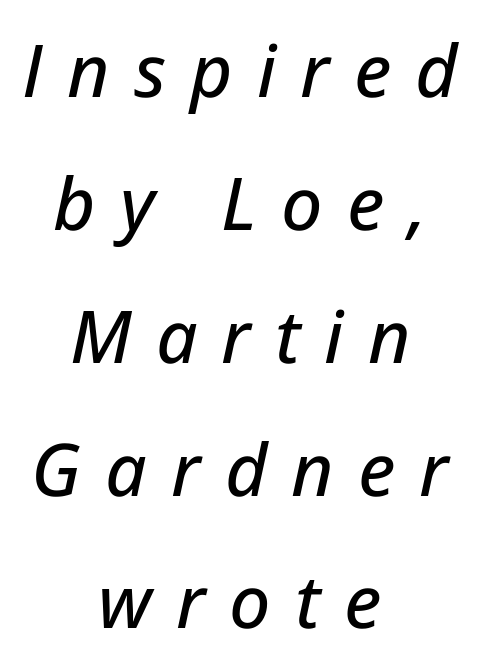
Q: Is the text italic (slanted)? A: Yes, it leans right by about 12 degrees.
Q: Is the text underlined? A: No.
Q: How is the paragraph aligned? A: Centered.
Q: Is the spacing between letters normal or unusually wide? A: Unusually wide.
Q: Width (condensed, normal, or wide)? A: Normal.
Q: Stroke contrast? A: Low.
Q: x-height? A: Medium.
Q: Monospaced? A: No.
